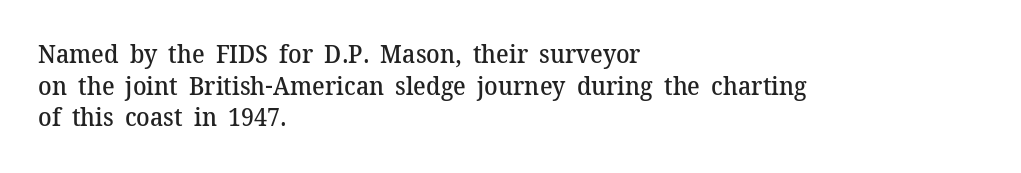
The image shows 25 px text type, upright; set left-aligned, normal line spacing (1.27x), normal letter spacing, not underlined.
